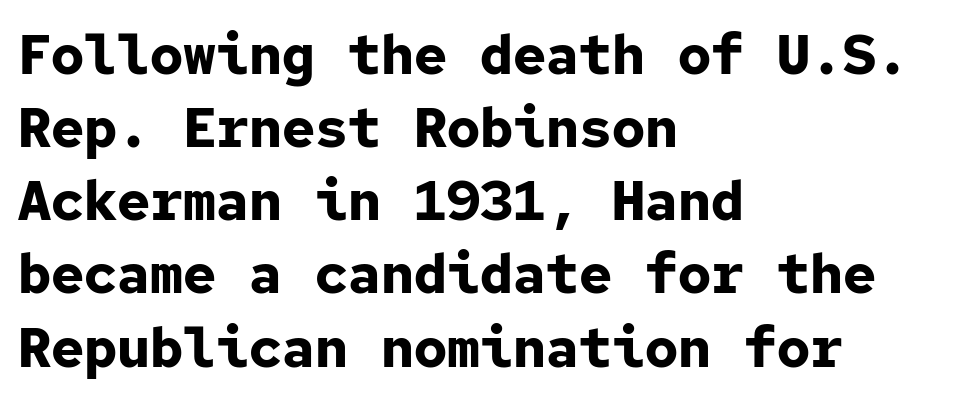
Q: Is the text bold? A: Yes.
Q: Is the text italic (slanted)? A: No, it is upright.
Q: Is the typeface a serif or a sans-serif typeface? A: Sans-serif.
Q: Is the text underlined? A: No.
Q: How is the paragraph aligned? A: Left-aligned.
Q: Is the spacing between letters normal or unusually wide? A: Normal.
Q: Is the spacing between lines tight, normal or loose? A: Normal.
Q: Width (condensed, normal, or wide)? A: Normal.
Q: Stroke contrast? A: Low.
Q: x-height? A: Medium.
Q: Monospaced? A: Yes.
